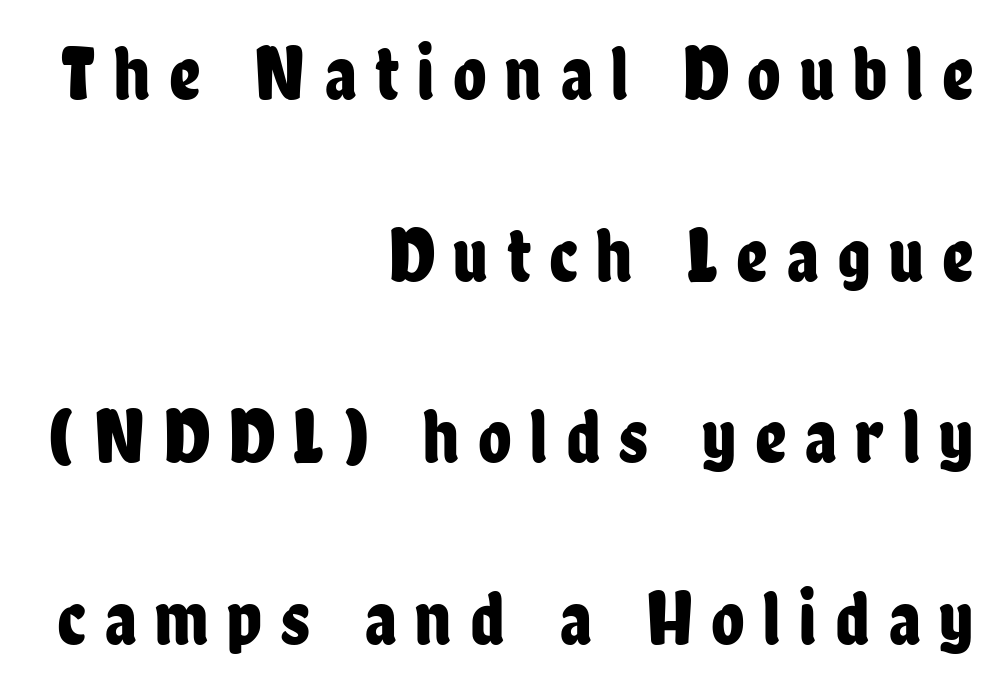
The image shows 77 px condensed sans-serif type, upright; set right-aligned, loose line spacing (2.36x), unusually wide letter spacing (+0.24 em), not underlined; low stroke contrast and a medium x-height.
